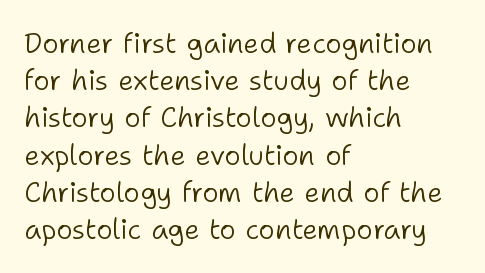
{"serif": "no", "italic": "no", "bold": "no", "weight": "light", "width": "normal", "stroke_contrast": "low", "x_height": "medium", "monospaced": "no", "underline": "no", "align": "left", "line_spacing": "normal", "line_spacing_ratio": 1.33, "letter_spacing": "normal", "letter_spacing_em": 0.0, "glyph_px": 28}
